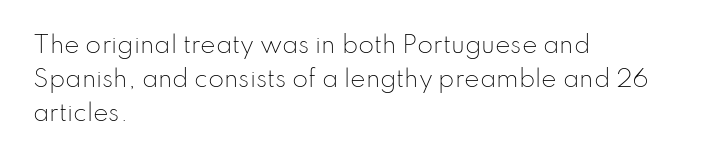
The image shows 23 px text type, upright; set left-aligned, normal line spacing (1.47x), normal letter spacing, not underlined.
